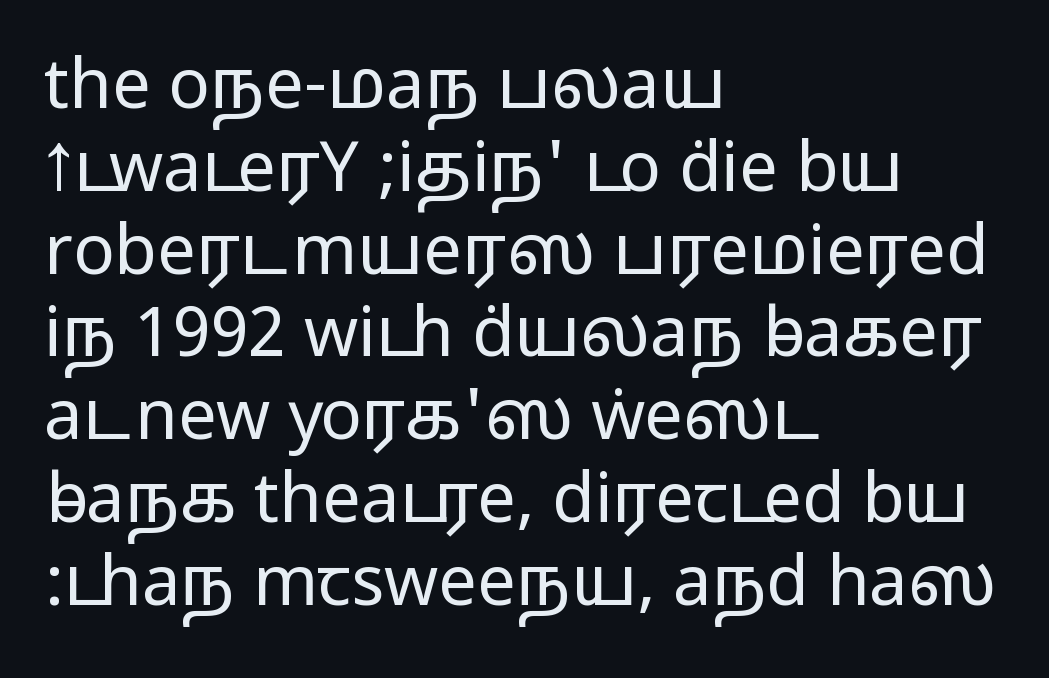
The image shows 69 px wide sans-serif type, upright; set left-aligned, line spacing 1.2x, normal letter spacing, not underlined; medium stroke contrast.
